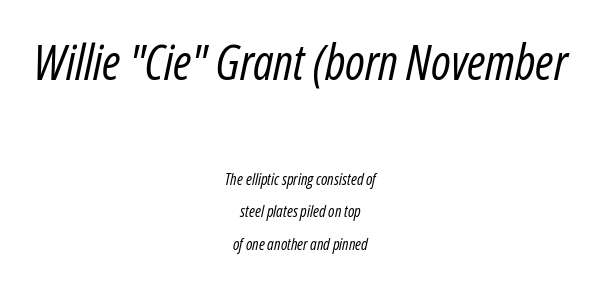
Q: Is the text bold? A: No.
Q: Is the text italic (slanted)? A: Yes, it leans right by about 12 degrees.
Q: Is the text underlined? A: No.
Q: How is the paragraph aligned? A: Centered.
Q: Is the spacing between letters normal or unusually wide? A: Normal.
Q: Is the spacing between lines tight, normal or loose? A: Loose.
Q: Which block of text is set in a larger size, the first (top) or the second (bottom)? A: The first (top) one.
Q: Width (condensed, normal, or wide)? A: Condensed.
Q: Stroke contrast? A: Low.
Q: x-height? A: Medium.
Q: Monospaced? A: No.
